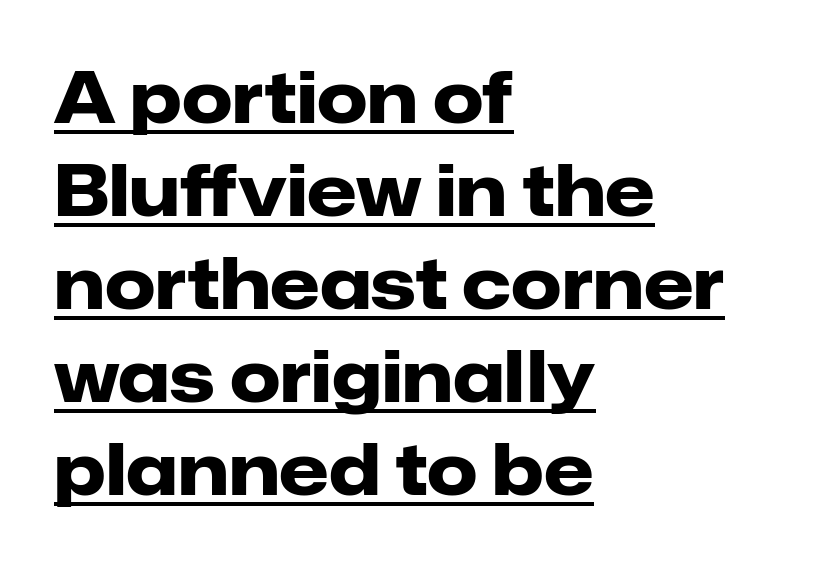
Teacher's note: observe the even left margin — that is flush-left alignment. Character widths vary here, with narrow letters taking less room than wide ones. The characters display no serif detailing; their extremities are plain. The letters are bold, with thick, heavy strokes. The vertical gap from one line to the next is medium. This is underlined copy, the kind a proofreader might mark for attention.
